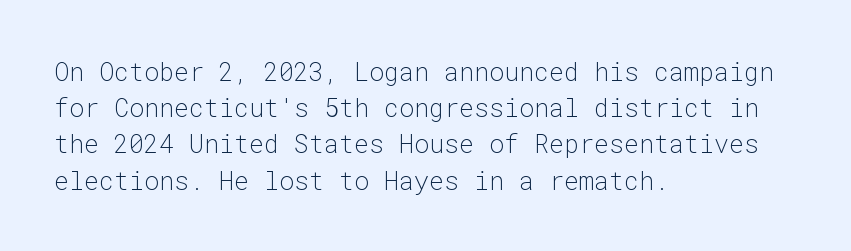
The image shows 25 px text type, upright; set left-aligned, normal line spacing (1.45x), normal letter spacing, not underlined.
